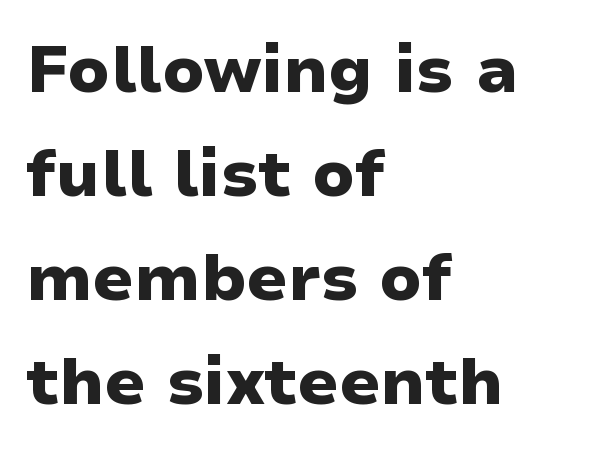
{"serif": "no", "italic": "no", "bold": "yes", "weight": "heavy", "width": "wide", "stroke_contrast": "low", "x_height": "medium", "monospaced": "no", "underline": "no", "align": "left", "line_spacing": "normal", "line_spacing_ratio": 1.6, "letter_spacing": "normal", "letter_spacing_em": 0.0, "glyph_px": 65}
